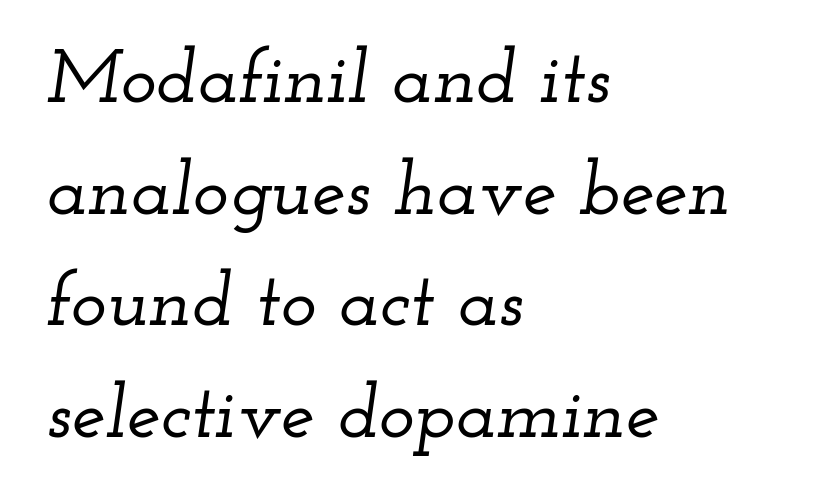
Compared with typical body copy, the letter spacing here is the same. The zone under the glyphs is completely vacant. Students, observe: this is what conventionally led text looks like. Tall strokes in this sample are angled rather than plumb. Where is the straight margin? On the left.
